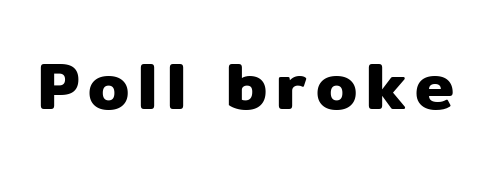
Q: Is the text italic (slanted)? A: No, it is upright.
Q: Is the typeface a serif or a sans-serif typeface? A: Sans-serif.
Q: Is the text underlined? A: No.
Q: Width (condensed, normal, or wide)? A: Normal.
Q: Stroke contrast? A: Low.
Q: x-height? A: Medium.
Q: Monospaced? A: No.
